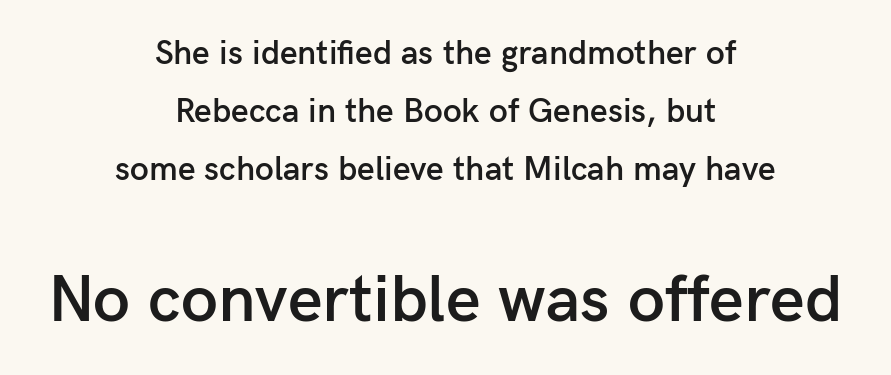
The image shows 67 px semibold sans-serif type, upright; set centered, normal line spacing (1.7x), normal letter spacing, not underlined; the second (bottom) block is 1.97x larger; low stroke contrast and a medium x-height.
